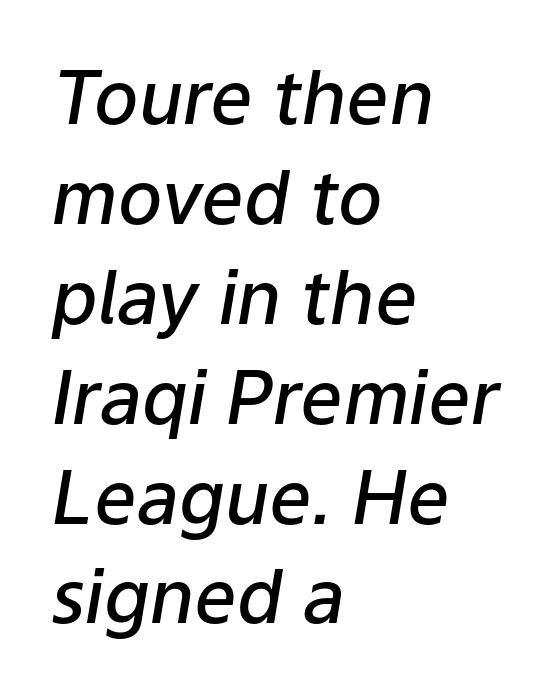
Q: Is the text bold? A: Semi-bold.
Q: Is the text italic (slanted)? A: Yes, it leans right by about 9 degrees.
Q: Is the text underlined? A: No.
Q: How is the paragraph aligned? A: Left-aligned.
Q: Is the spacing between letters normal or unusually wide? A: Normal.
Q: Is the spacing between lines tight, normal or loose? A: Normal.
Q: Width (condensed, normal, or wide)? A: Normal.
Q: Stroke contrast? A: Low.
Q: x-height? A: Medium.
Q: Monospaced? A: No.
